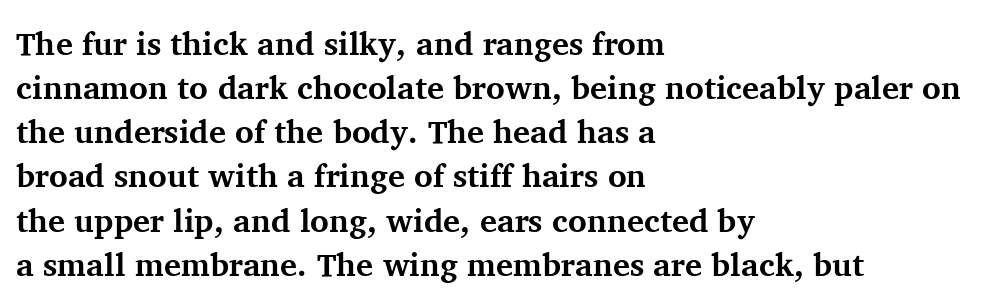
{"serif": "yes", "italic": "no", "bold": "yes", "weight": "bold", "width": "normal", "stroke_contrast": "medium", "x_height": "medium", "monospaced": "no", "underline": "no", "align": "left", "line_spacing": "normal", "line_spacing_ratio": 1.38, "letter_spacing": "normal", "letter_spacing_em": 0.0, "glyph_px": 32}
